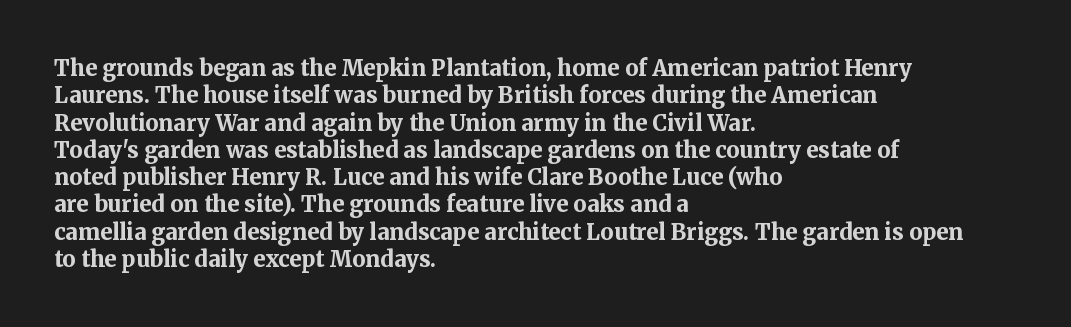
Chunky letters — that's bold for sure. Caption: standard tracking, unaltered. Descenders are the only things crossing below the line. Typeset ragged right — the left edge is the straight one. The letters stand upright; this is a roman face.
